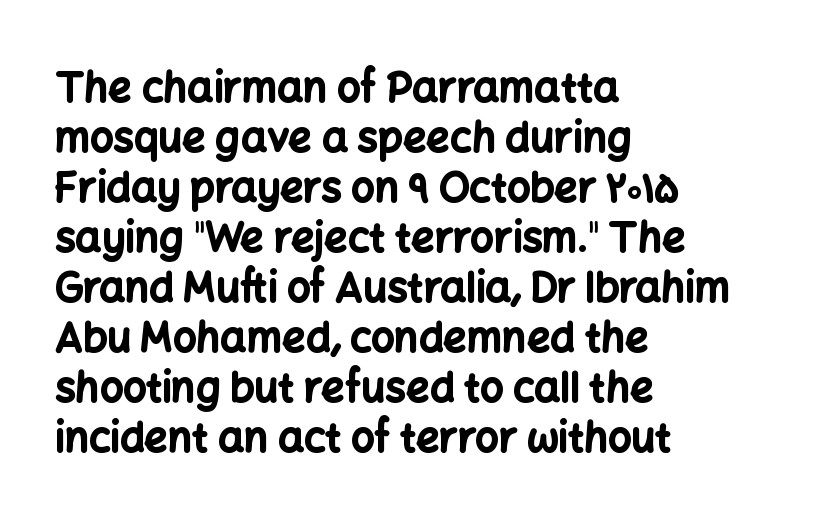
Nope, not italic — everything's standing straight. The passage shown is typed in a proportional face where columns would drift. Compared with typical body copy, the letter spacing here is the same. Serifs: no, the terminals of the letterforms are clean. Compared with a centered layout, this one pins lines to the left instead.
